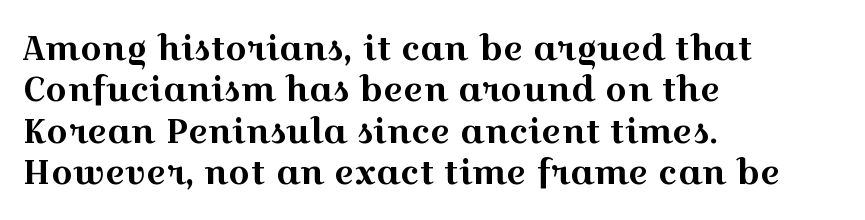
{"serif": "yes", "italic": "no", "width": "wide", "x_height": "medium", "monospaced": "no", "underline": "no", "align": "left", "line_spacing_ratio": 1.22, "letter_spacing": "normal", "letter_spacing_em": 0.0, "glyph_px": 34}
